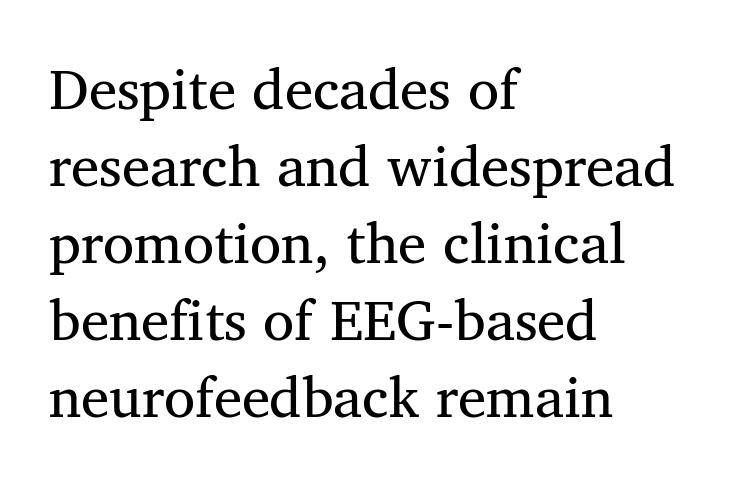
Q: Is the text bold? A: No.
Q: Is the text italic (slanted)? A: No, it is upright.
Q: Is the typeface a serif or a sans-serif typeface? A: Serif.
Q: Is the text underlined? A: No.
Q: How is the paragraph aligned? A: Left-aligned.
Q: Is the spacing between letters normal or unusually wide? A: Normal.
Q: Is the spacing between lines tight, normal or loose? A: Normal.
Q: Width (condensed, normal, or wide)? A: Normal.
Q: Stroke contrast? A: Medium.
Q: x-height? A: Medium.
Q: Monospaced? A: No.
